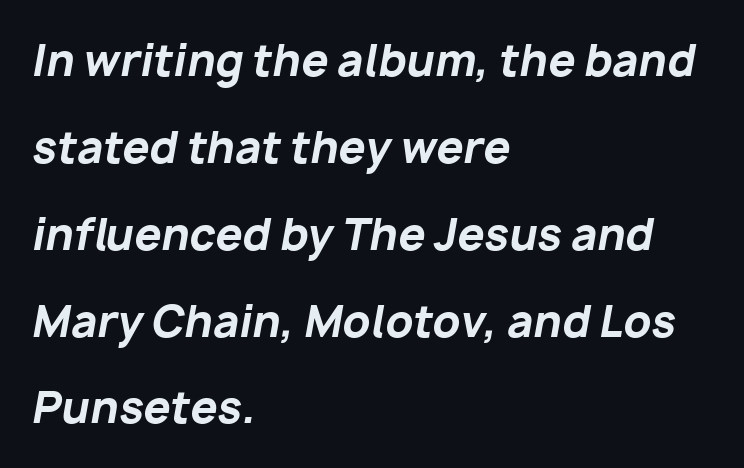
The image shows 43 px bold type, italic (leaning right); set left-aligned, loose line spacing (2.02x), normal letter spacing, not underlined; low stroke contrast and a medium x-height.
